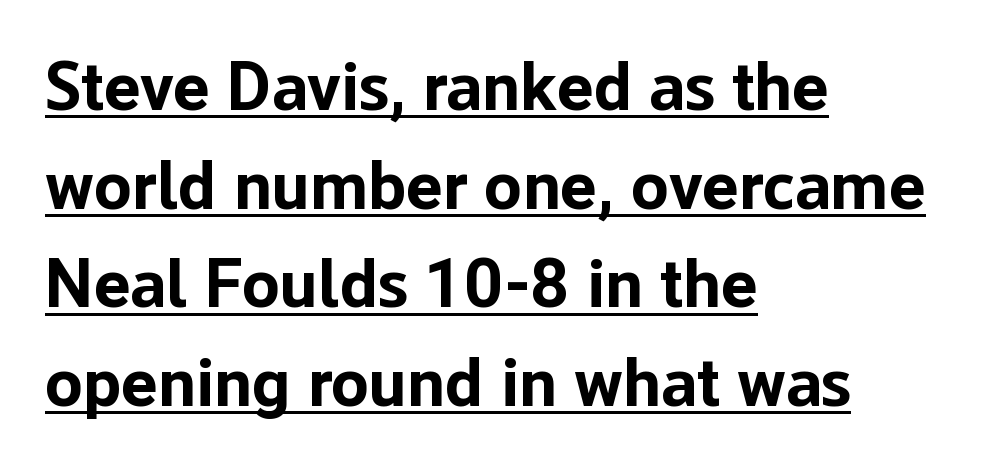
Q: Is the text bold? A: Yes.
Q: Is the text italic (slanted)? A: No, it is upright.
Q: Is the typeface a serif or a sans-serif typeface? A: Sans-serif.
Q: Is the text underlined? A: Yes.
Q: How is the paragraph aligned? A: Left-aligned.
Q: Is the spacing between letters normal or unusually wide? A: Normal.
Q: Is the spacing between lines tight, normal or loose? A: Normal.
Q: Width (condensed, normal, or wide)? A: Normal.
Q: Stroke contrast? A: Low.
Q: x-height? A: Medium.
Q: Monospaced? A: No.
